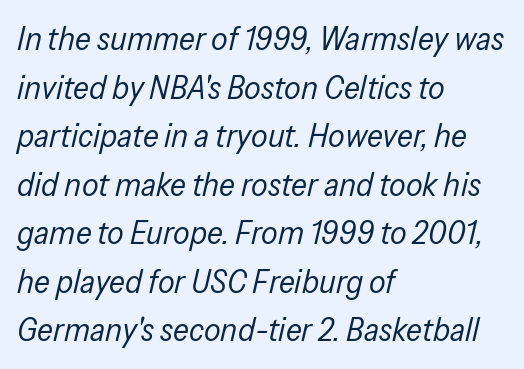
A typesetter would call this proportional, since set widths differ per character. The passage shown stacks its lines at a standard gap. Quick note: underline off. The face looks like a standard text weight, possibly lighter. Look at the tracking — it's just the regular setting, nothing added. Typeset ragged right — the left edge is the straight one.
